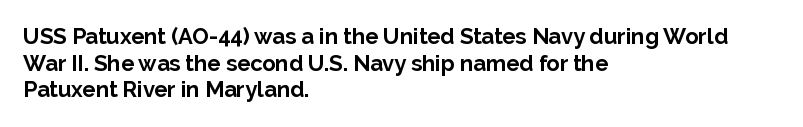
The image shows 22 px bold type, upright; set left-aligned, line spacing 1.21x, normal letter spacing, not underlined.
